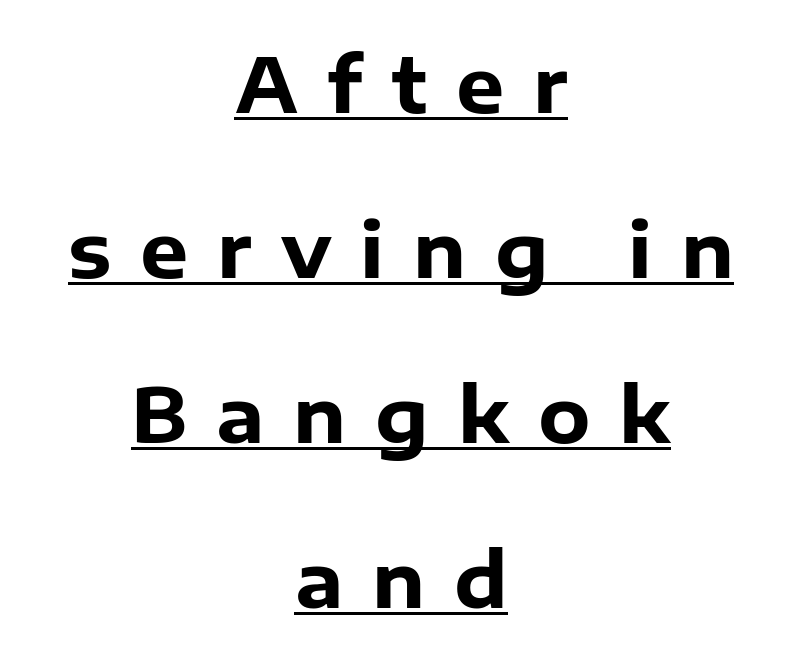
The image shows 76 px heavy sans-serif type, upright; set centered, loose line spacing (2.17x), unusually wide letter spacing (+0.38 em), underlined; low stroke contrast and a medium x-height.
